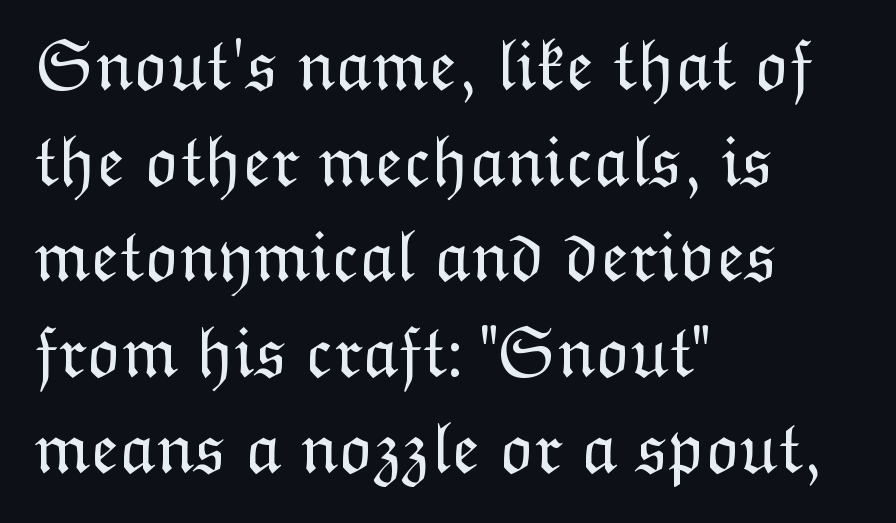
The image shows 73 px light type, upright; set left-aligned, normal line spacing (1.31x), normal letter spacing, not underlined; low stroke contrast and a medium x-height.
